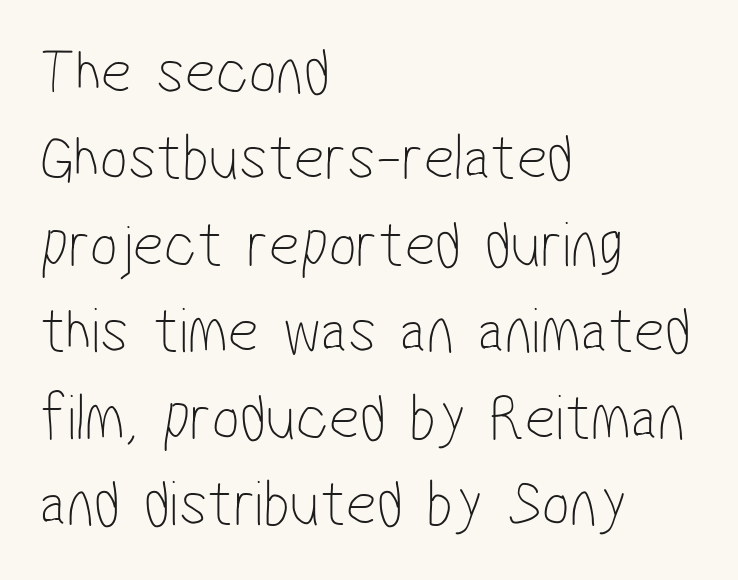
{"serif": "no", "bold": "no", "weight": "thin", "width": "condensed", "stroke_contrast": "low", "x_height": "medium", "monospaced": "no", "underline": "no", "align": "left", "line_spacing": "normal", "line_spacing_ratio": 1.31, "letter_spacing": "normal", "letter_spacing_em": 0.0, "glyph_px": 66}
